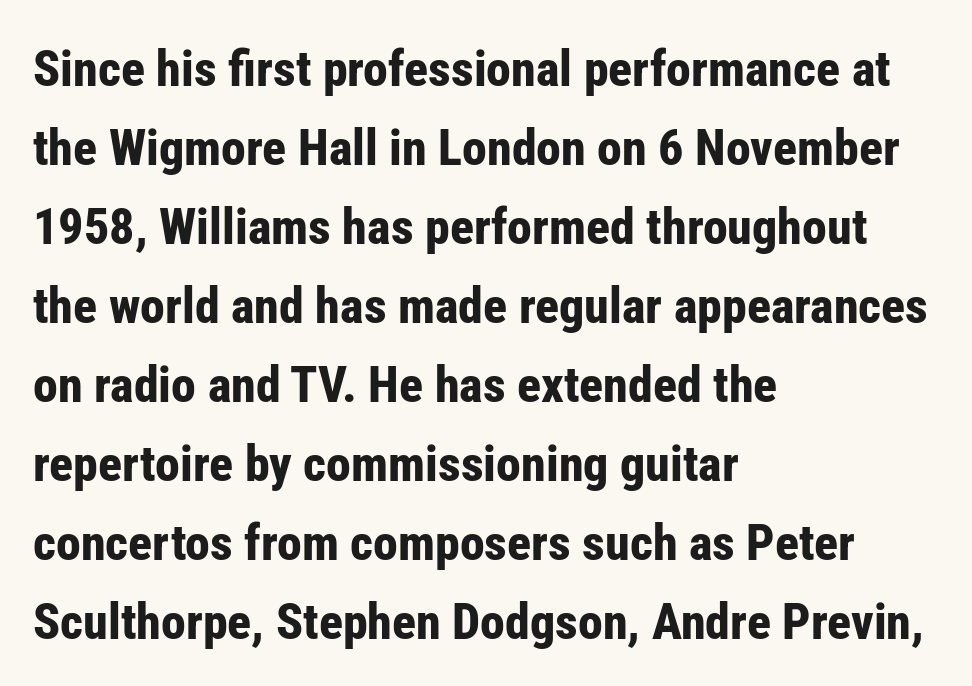
Q: Is the text bold? A: Yes.
Q: Is the text italic (slanted)? A: No, it is upright.
Q: Is the typeface a serif or a sans-serif typeface? A: Sans-serif.
Q: Is the text underlined? A: No.
Q: How is the paragraph aligned? A: Left-aligned.
Q: Is the spacing between letters normal or unusually wide? A: Normal.
Q: Is the spacing between lines tight, normal or loose? A: Normal.
Q: Width (condensed, normal, or wide)? A: Condensed.
Q: Stroke contrast? A: Low.
Q: x-height? A: Medium.
Q: Monospaced? A: No.
